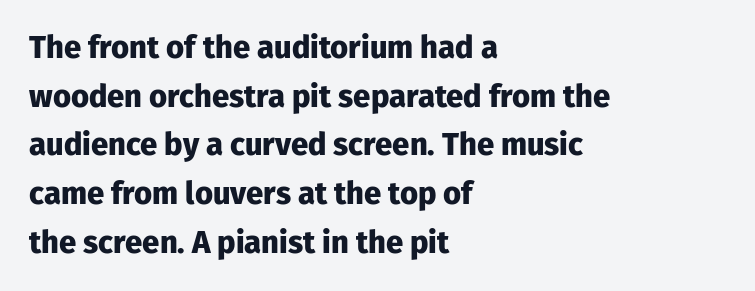
Font category for this specimen: sans-serif. Bold? Absolutely — the strokes are thick and heavy. One-word summary of the alignment: left. This sample has the flowing, uneven cadence of proportional lettering. Underlining? Definitely not there.
